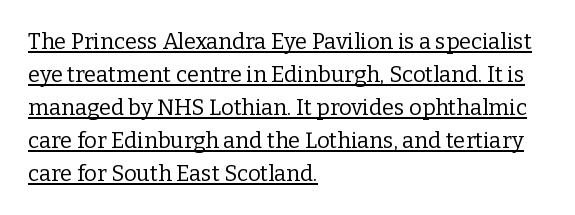
The image shows 22 px text type, upright; set left-aligned, normal line spacing (1.5x), normal letter spacing, underlined.
